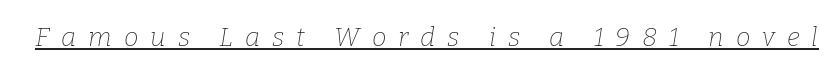
The image shows 26 px text type, italic (leaning right); set unusually wide letter spacing (+0.46 em), underlined.
